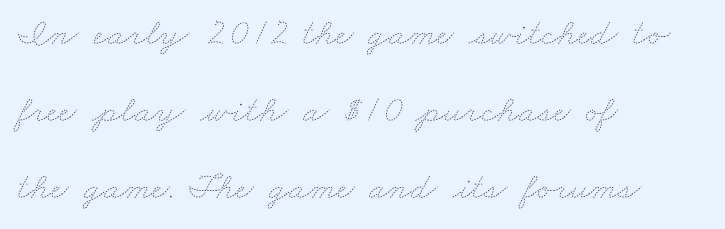
{"bold": "no", "weight": "thin", "width": "wide", "stroke_contrast": "low", "x_height": "small", "monospaced": "no", "underline": "no", "align": "left", "line_spacing": "loose", "line_spacing_ratio": 2.02, "letter_spacing": "normal", "letter_spacing_em": 0.0, "glyph_px": 38}
